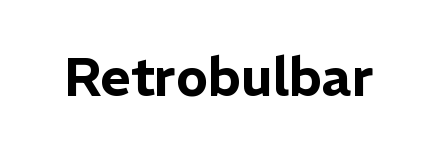
{"serif": "no", "italic": "no", "width": "normal", "stroke_contrast": "low", "x_height": "medium", "monospaced": "no", "underline": "no", "letter_spacing": "normal", "letter_spacing_em": 0.0, "glyph_px": 53}
